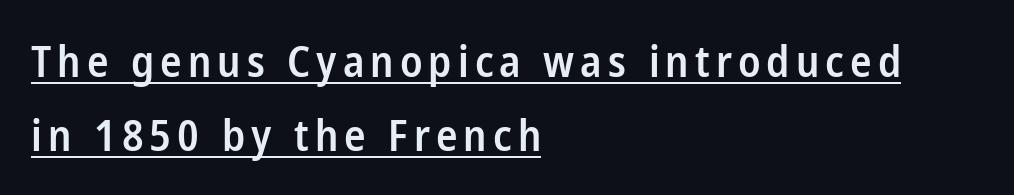
{"serif": "no", "italic": "no", "bold": "semi", "weight": "semibold", "width": "condensed", "stroke_contrast": "low", "x_height": "medium", "monospaced": "no", "underline": "yes", "align": "left", "line_spacing_ratio": 1.72, "glyph_px": 43}
